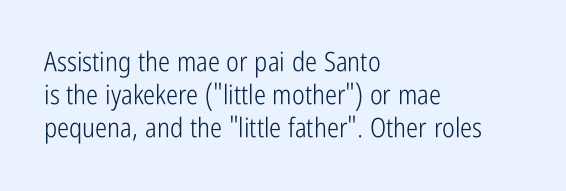
The image shows 27 px text type, upright; set left-aligned, line spacing 1.22x, normal letter spacing, not underlined.
